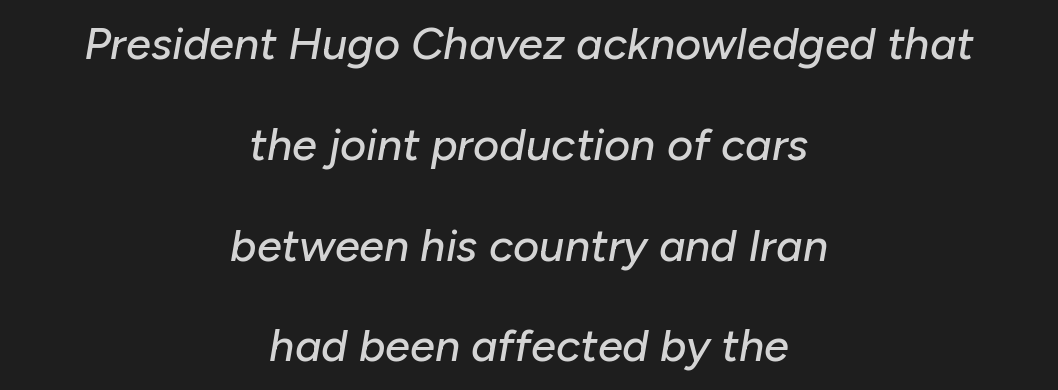
{"italic": "yes", "lean": "right", "slant_degrees": 10, "width": "normal", "stroke_contrast": "low", "x_height": "medium", "monospaced": "no", "underline": "no", "align": "center", "line_spacing": "loose", "line_spacing_ratio": 2.24, "letter_spacing": "normal", "letter_spacing_em": 0.0, "glyph_px": 45}
